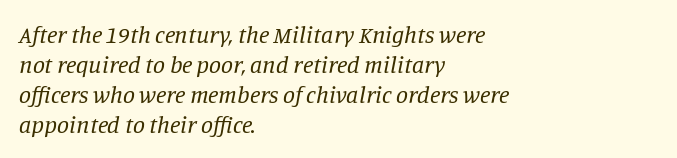
{"italic": "yes", "lean": "right", "slant_degrees": 11, "bold": "no", "underline": "no", "align": "left", "line_spacing": "normal", "line_spacing_ratio": 1.25, "letter_spacing": "normal", "letter_spacing_em": 0.0, "glyph_px": 24}
